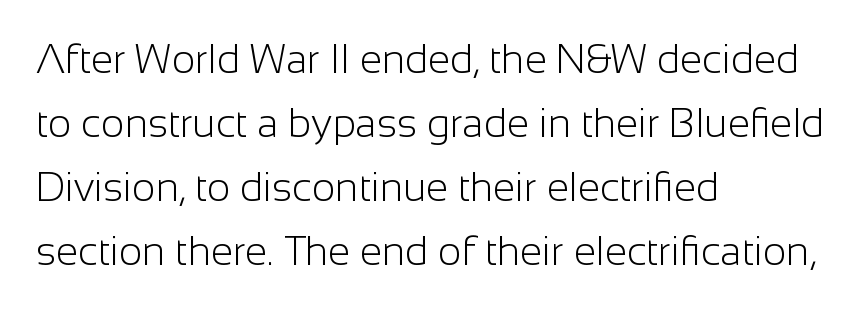
Is the letter spacing exaggerated? No — it looks like the ordinary default. The designer went with a sans here, leaving each stem footless. Weight: in the light-to-regular range. The space between consecutive lines is moderate.
